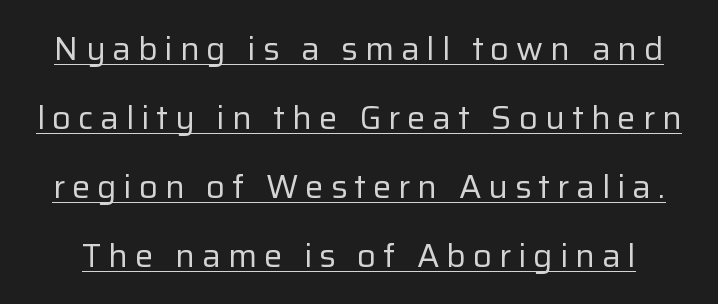
{"serif": "no", "italic": "no", "bold": "no", "weight": "regular", "width": "normal", "stroke_contrast": "low", "x_height": "medium", "monospaced": "no", "underline": "yes", "line_spacing": "loose", "line_spacing_ratio": 2.09, "letter_spacing": "wide", "letter_spacing_em": 0.21, "glyph_px": 33}
